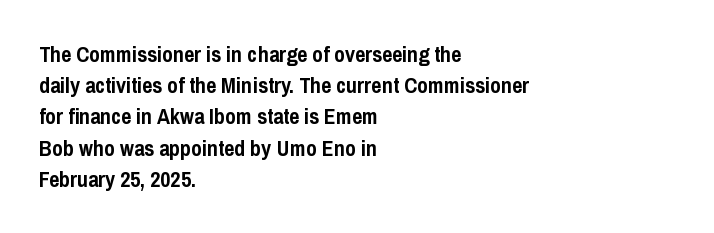
In CSS terms this would be text-align: left. Baseline-to-baseline distance is the conventional proportion of letter height. Notice how the stems are strictly vertical — no italics here. The space beneath each line is pristine and unruled. Spacing between characters is what you'd get straight out of the box. The passage shown is emphatically bold.
